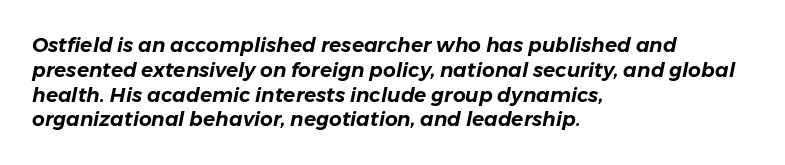
The image shows 20 px text type, italic (leaning right); set left-aligned, line spacing 1.24x, normal letter spacing, not underlined.
